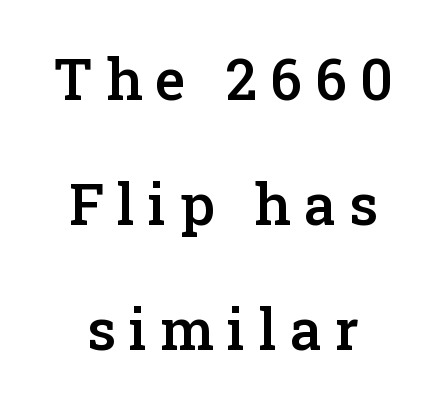
{"serif": "yes", "italic": "no", "bold": "semi", "weight": "semibold", "width": "normal", "stroke_contrast": "low", "x_height": "medium", "monospaced": "no", "underline": "no", "align": "center", "line_spacing": "loose", "line_spacing_ratio": 2.19, "letter_spacing": "wide", "letter_spacing_em": 0.23, "glyph_px": 57}
